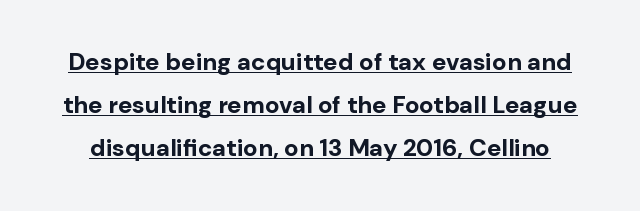
The image shows 24 px bold type, upright; set line spacing 1.8x, normal letter spacing, underlined.
